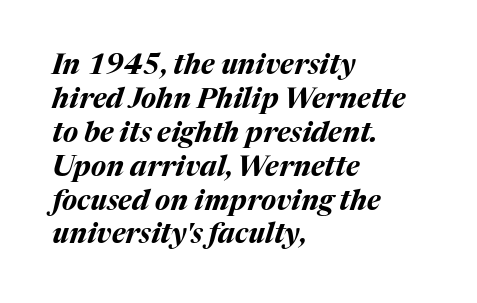
The image shows 28 px bold type, italic (leaning right); set left-aligned, line spacing 1.21x, normal letter spacing, not underlined; medium stroke contrast and a medium x-height.
